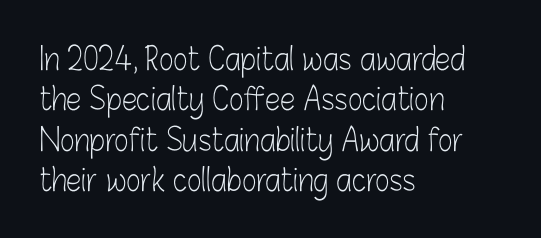
{"serif": "no", "italic": "no", "bold": "no", "weight": "light", "width": "condensed", "stroke_contrast": "low", "x_height": "medium", "monospaced": "no", "underline": "no", "align": "left", "line_spacing": "normal", "line_spacing_ratio": 1.3, "letter_spacing": "normal", "letter_spacing_em": 0.0, "glyph_px": 31}
